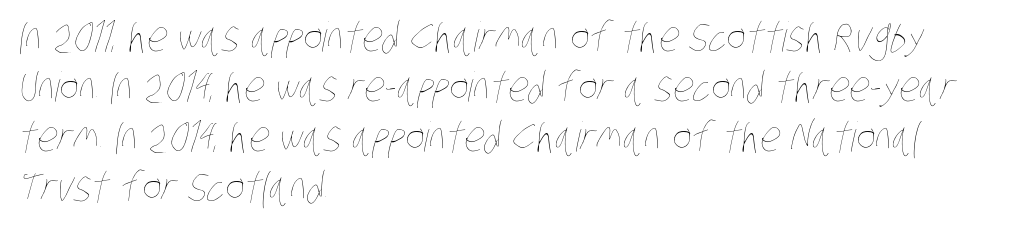
{"bold": "no", "weight": "thin", "width": "condensed", "stroke_contrast": "low", "x_height": "large", "monospaced": "no", "underline": "no", "align": "left", "line_spacing_ratio": 1.22, "letter_spacing": "normal", "letter_spacing_em": 0.0, "glyph_px": 41}
